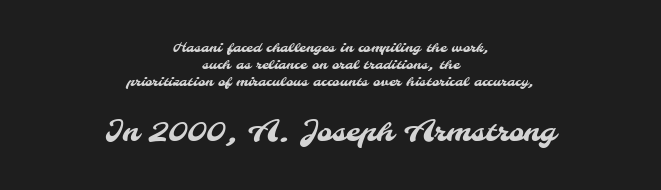
Q: Is the typeface a serif or a sans-serif typeface? A: Sans-serif.
Q: Is the text underlined? A: No.
Q: How is the paragraph aligned? A: Centered.
Q: Is the spacing between letters normal or unusually wide? A: Normal.
Q: Which block of text is set in a larger size, the first (top) or the second (bottom)? A: The second (bottom) one.
Q: Width (condensed, normal, or wide)? A: Normal.
Q: Stroke contrast? A: Medium.
Q: x-height? A: Small.
Q: Monospaced? A: No.
